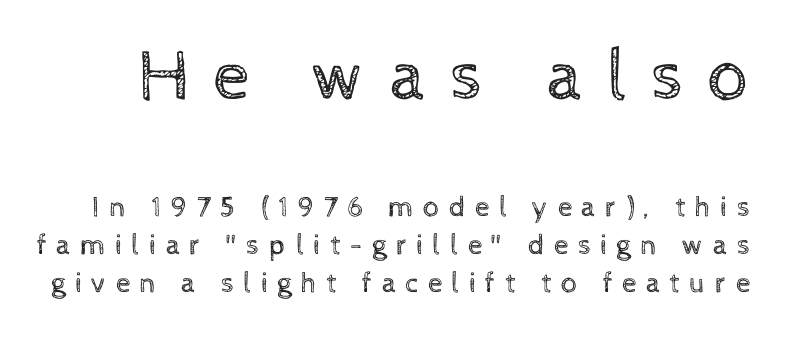
The letterforms sit at book weight or below. The rendering uses a moderate line-height, typical for paragraphs. The rendering uses natural spacing where letterforms have individual widths. Typesetter's note — upper block bumped up in size, lower block left smaller.
